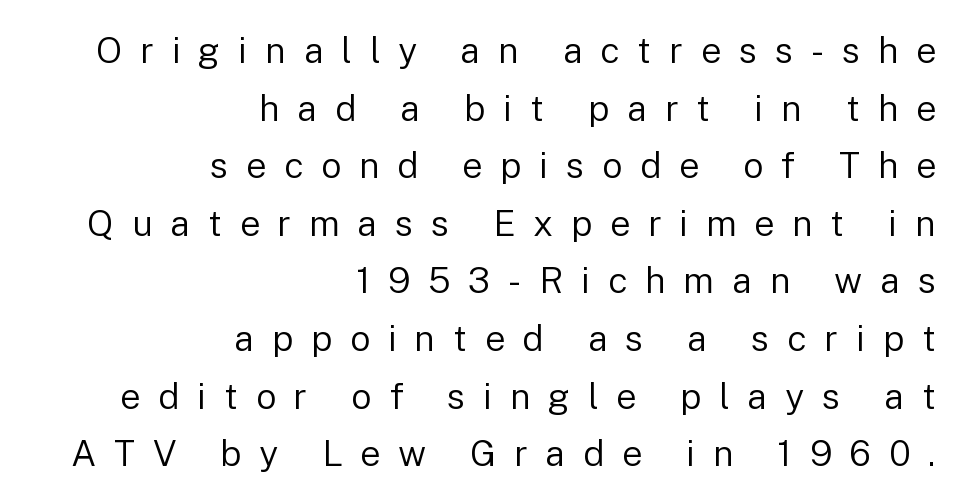
Q: Is the text bold? A: No.
Q: Is the text italic (slanted)? A: No, it is upright.
Q: Is the typeface a serif or a sans-serif typeface? A: Sans-serif.
Q: Is the text underlined? A: No.
Q: How is the paragraph aligned? A: Right-aligned.
Q: Is the spacing between letters normal or unusually wide? A: Unusually wide.
Q: Is the spacing between lines tight, normal or loose? A: Normal.
Q: Width (condensed, normal, or wide)? A: Normal.
Q: Stroke contrast? A: Low.
Q: x-height? A: Medium.
Q: Monospaced? A: No.
